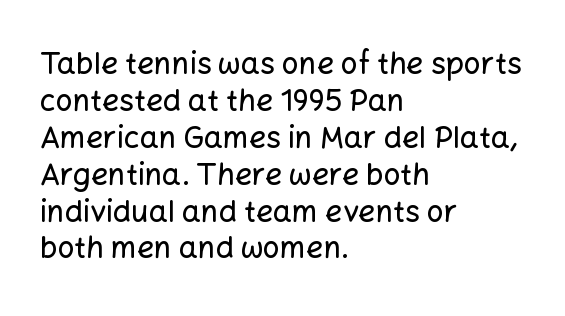
The image shows 30 px sans-serif type, upright; set left-aligned, line spacing 1.23x, normal letter spacing, not underlined; low stroke contrast and a medium x-height.
